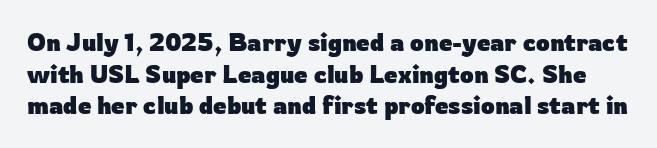
Q: Is the text bold? A: Yes.
Q: Is the text italic (slanted)? A: No, it is upright.
Q: Is the text underlined? A: No.
Q: Is the spacing between letters normal or unusually wide? A: Normal.
Q: Is the spacing between lines tight, normal or loose? A: Normal.
